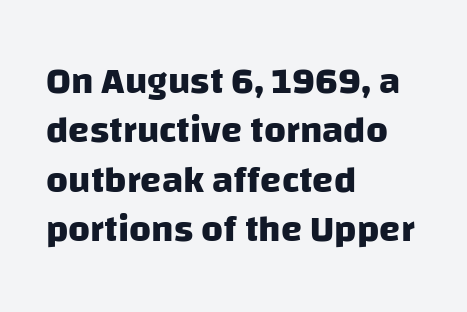
The image shows 38 px heavy sans-serif type; set left-aligned, normal line spacing (1.3x), normal letter spacing, not underlined; low stroke contrast and a large x-height.
